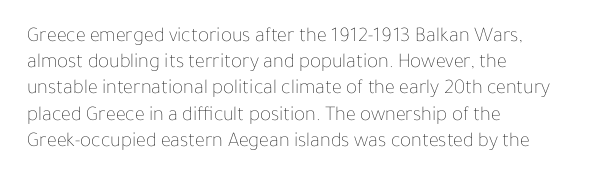
Does extra space separate the letters? No, they use regular spacing. Layout note: lines flush left. The area under the type is left untouched. This reads as an unemphasized weight, regular at the heaviest. This is roman type, the default non-slanted kind. Vertical spacing — default.
